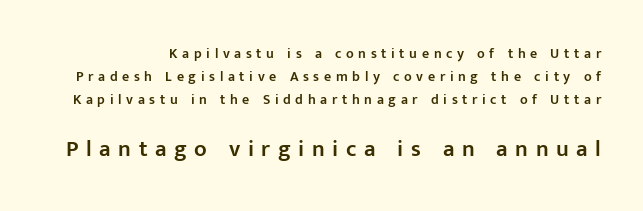
Q: Is the text bold? A: Semi-bold.
Q: Is the text italic (slanted)? A: No, it is upright.
Q: Is the text underlined? A: No.
Q: Is the spacing between letters normal or unusually wide? A: Unusually wide.
Q: Is the spacing between lines tight, normal or loose? A: Normal.
Q: Which block of text is set in a larger size, the first (top) or the second (bottom)? A: The second (bottom) one.
